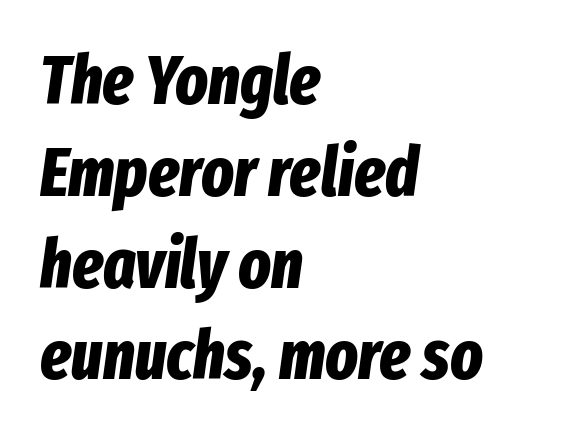
Q: Is the text bold? A: Yes.
Q: Is the text italic (slanted)? A: Yes, it leans right by about 8 degrees.
Q: Is the text underlined? A: No.
Q: How is the paragraph aligned? A: Left-aligned.
Q: Is the spacing between letters normal or unusually wide? A: Normal.
Q: Is the spacing between lines tight, normal or loose? A: Normal.
Q: Width (condensed, normal, or wide)? A: Condensed.
Q: Stroke contrast? A: Low.
Q: x-height? A: Medium.
Q: Monospaced? A: No.
